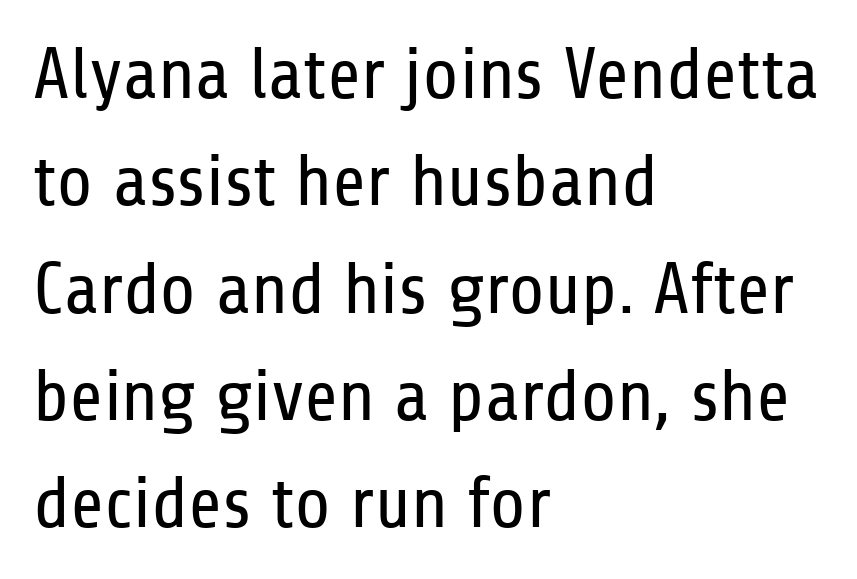
{"serif": "no", "italic": "no", "bold": "no", "weight": "regular", "width": "condensed", "stroke_contrast": "low", "x_height": "medium", "monospaced": "no", "underline": "no", "align": "left", "line_spacing": "normal", "line_spacing_ratio": 1.47, "letter_spacing": "normal", "letter_spacing_em": 0.0, "glyph_px": 73}
